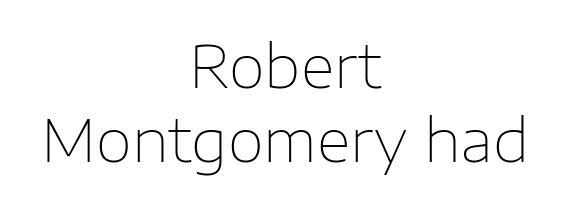
Looks like regular typesetting: each glyph gets only the width it needs. These lines are centered, leaving both edges ragged. The space between consecutive lines is moderate. Tall strokes in this sample are plumb rather than angled. The gaps between neighbouring characters are ordinary and unremarkable.
